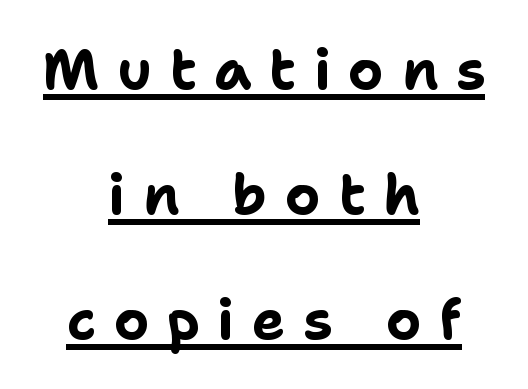
Q: Is the text bold? A: Yes.
Q: Is the text italic (slanted)? A: No, it is upright.
Q: Is the typeface a serif or a sans-serif typeface? A: Sans-serif.
Q: Is the text underlined? A: Yes.
Q: How is the paragraph aligned? A: Centered.
Q: Is the spacing between letters normal or unusually wide? A: Unusually wide.
Q: Is the spacing between lines tight, normal or loose? A: Loose.
Q: Width (condensed, normal, or wide)? A: Normal.
Q: Stroke contrast? A: Low.
Q: x-height? A: Medium.
Q: Monospaced? A: No.
